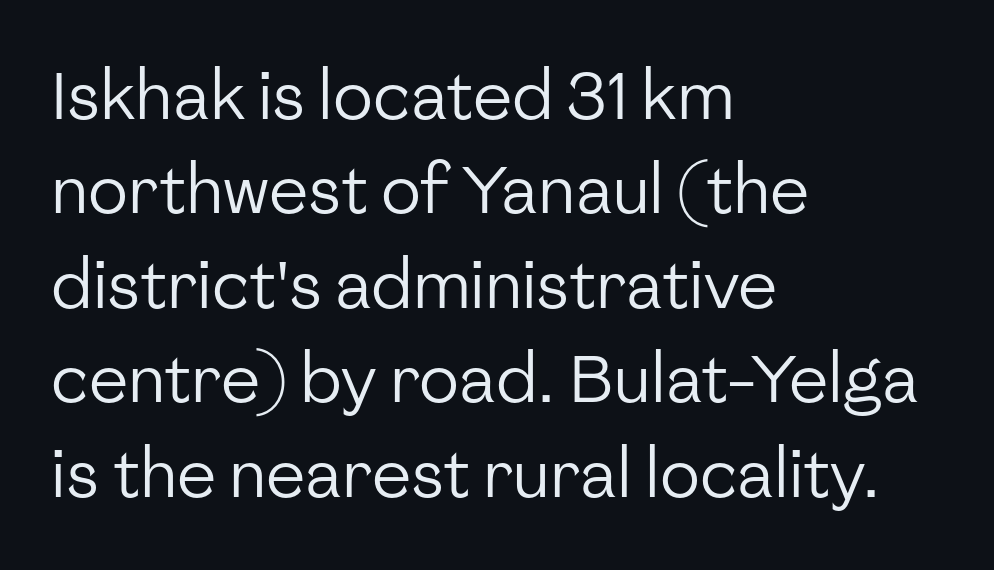
The glyphs are unaccompanied by any horizontal stroke below them. Summary of vertical rhythm: regular, with standard interline spacing. Note the varied advance widths — an 'i' is clearly narrower than an 'm'. You could call the tracking neutral — neither tight nor loose. The typesetter chose a ragged-right arrangement here. The typeface chosen for these lines omits serifs.
